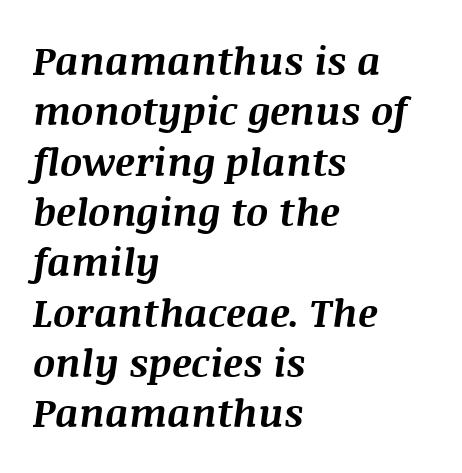
Words appear dense and cohesive because spacing is normal. Quick note: interline space is typical. Character widths vary here, with narrow letters taking less room than wide ones. Italic? Definitely — the glyphs are oblique. The space directly below the letters is spotless. Horizontal alignment here is leftward, the default for most running prose.
